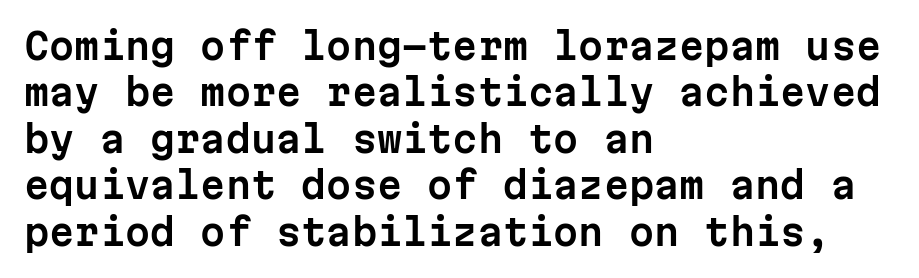
Q: Is the text italic (slanted)? A: No, it is upright.
Q: Is the typeface a serif or a sans-serif typeface? A: Sans-serif.
Q: Is the text underlined? A: No.
Q: How is the paragraph aligned? A: Left-aligned.
Q: Is the spacing between letters normal or unusually wide? A: Normal.
Q: Is the spacing between lines tight, normal or loose? A: Normal.
Q: Width (condensed, normal, or wide)? A: Normal.
Q: Stroke contrast? A: Low.
Q: x-height? A: Medium.
Q: Monospaced? A: Yes.
